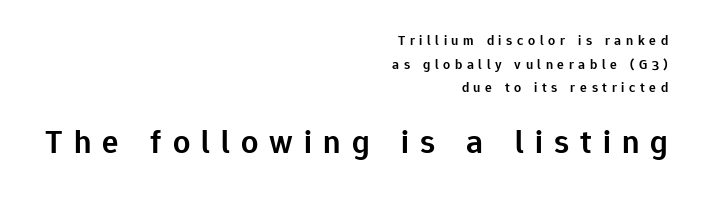
Q: Is the text bold? A: Semi-bold.
Q: Is the text italic (slanted)? A: No, it is upright.
Q: Is the typeface a serif or a sans-serif typeface? A: Sans-serif.
Q: Is the text underlined? A: No.
Q: How is the paragraph aligned? A: Right-aligned.
Q: Is the spacing between letters normal or unusually wide? A: Unusually wide.
Q: Is the spacing between lines tight, normal or loose? A: Normal.
Q: Which block of text is set in a larger size, the first (top) or the second (bottom)? A: The second (bottom) one.
Q: Width (condensed, normal, or wide)? A: Normal.
Q: Stroke contrast? A: Low.
Q: x-height? A: Medium.
Q: Monospaced? A: No.
